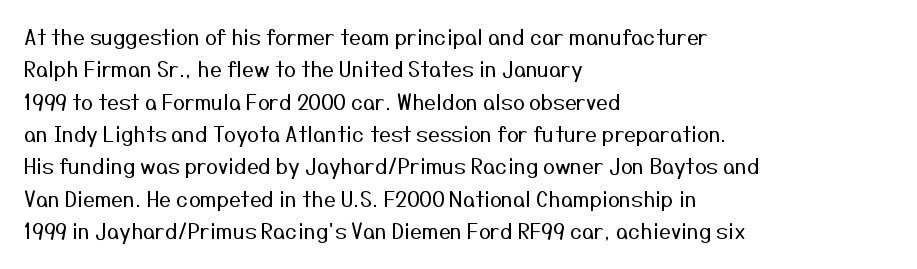
{"italic": "no", "bold": "no", "underline": "no", "align": "left", "line_spacing": "normal", "line_spacing_ratio": 1.54, "letter_spacing": "normal", "letter_spacing_em": 0.0, "glyph_px": 21}
